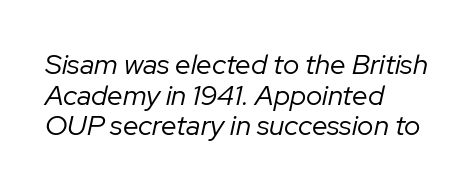
The letters advance in unequal steps, a hallmark of proportional type. The ragged edge is on the right, which tells us the setting is flush left. The cut favours lightness, reaching ordinary text weight at its darkest. These lines were composed using italics. Clear beneath every line of the passage.
